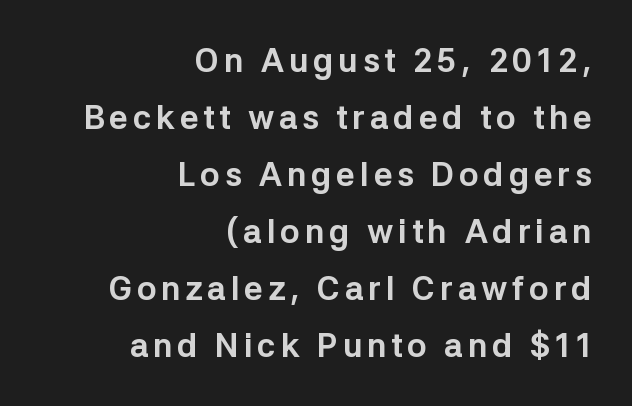
Q: Is the text bold? A: Yes.
Q: Is the text italic (slanted)? A: No, it is upright.
Q: Is the typeface a serif or a sans-serif typeface? A: Sans-serif.
Q: Is the text underlined? A: No.
Q: How is the paragraph aligned? A: Right-aligned.
Q: Width (condensed, normal, or wide)? A: Normal.
Q: Stroke contrast? A: Low.
Q: x-height? A: Medium.
Q: Monospaced? A: No.
